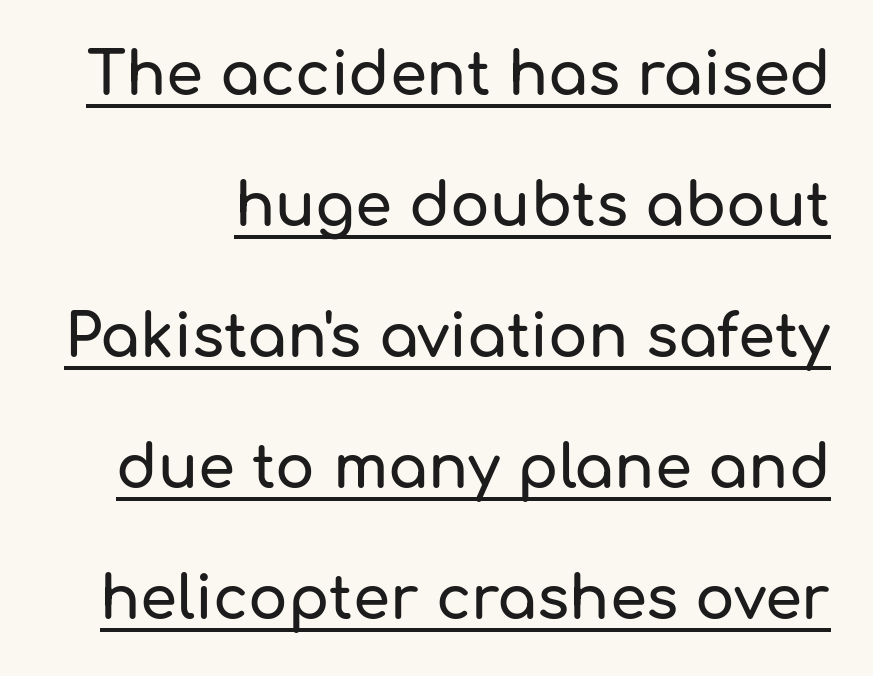
{"serif": "no", "italic": "no", "width": "normal", "stroke_contrast": "low", "x_height": "medium", "monospaced": "no", "underline": "yes", "line_spacing": "loose", "line_spacing_ratio": 2.22, "letter_spacing": "normal", "letter_spacing_em": 0.0, "glyph_px": 59}
